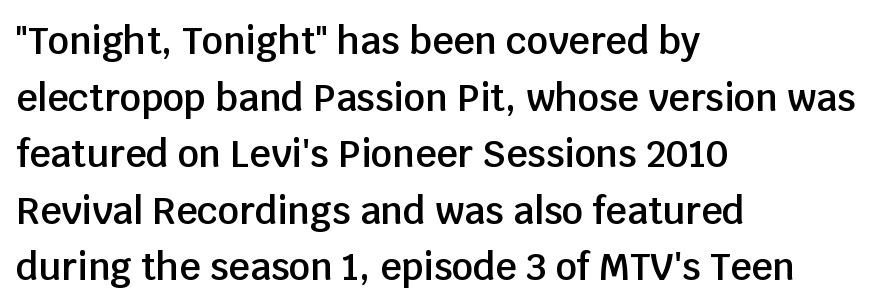
Standard letterfit; no display-style spreading of the glyphs. The foot of each line stays bare and open. The passage shown is semibold, sitting just below true bold. This sample has the flowing, uneven cadence of proportional lettering. I'd call this a sans setting — the letters go barefoot.
